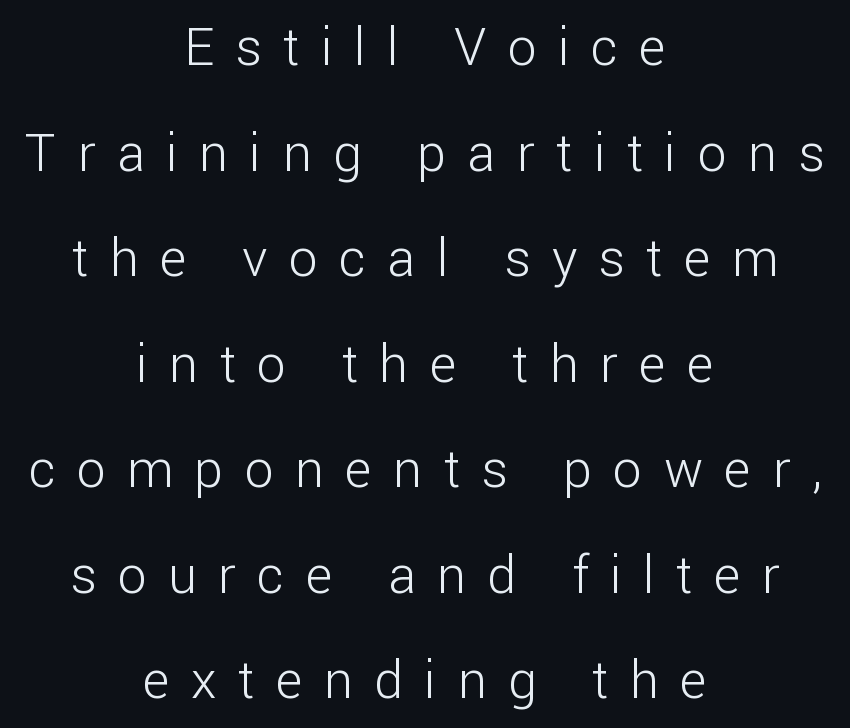
{"serif": "no", "italic": "no", "bold": "no", "weight": "light", "width": "normal", "stroke_contrast": "low", "x_height": "medium", "monospaced": "no", "underline": "no", "align": "center", "line_spacing": "loose", "line_spacing_ratio": 2.03, "letter_spacing": "wide", "letter_spacing_em": 0.41, "glyph_px": 52}
